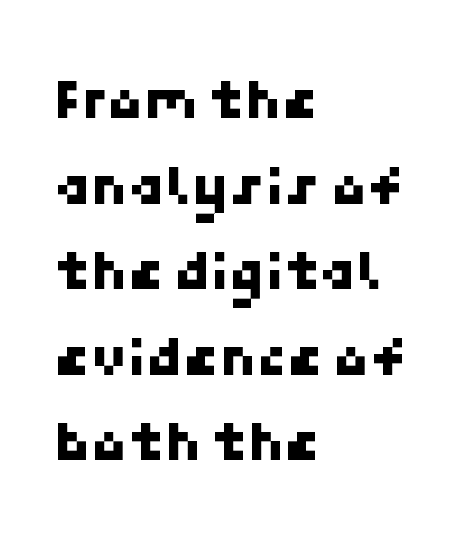
{"serif": "no", "width": "normal", "stroke_contrast": "low", "x_height": "medium", "underline": "no", "align": "left", "line_spacing": "normal", "line_spacing_ratio": 1.45, "letter_spacing": "normal", "letter_spacing_em": 0.0, "glyph_px": 59}
